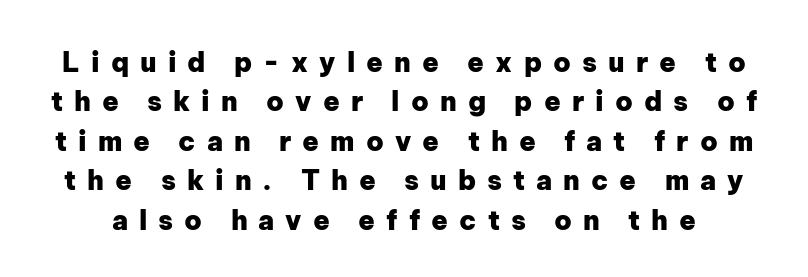
The image shows 27 px bold type, upright; set normal line spacing (1.46x), unusually wide letter spacing (+0.41 em), not underlined.
